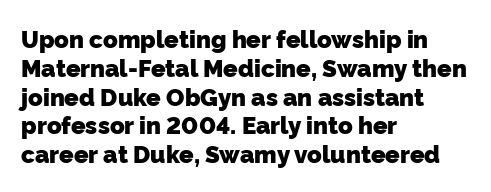
Q: Is the text bold? A: Yes.
Q: Is the text underlined? A: No.
Q: How is the paragraph aligned? A: Left-aligned.
Q: Is the spacing between letters normal or unusually wide? A: Normal.
